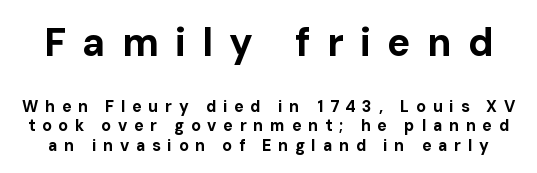
{"serif": "no", "italic": "no", "bold": "yes", "weight": "bold", "width": "normal", "stroke_contrast": "low", "x_height": "medium", "monospaced": "no", "underline": "no", "line_spacing_ratio": 1.22, "letter_spacing": "wide", "letter_spacing_em": 0.42, "larger_block": "first", "size_ratio": 2.44, "glyph_px": 39}
